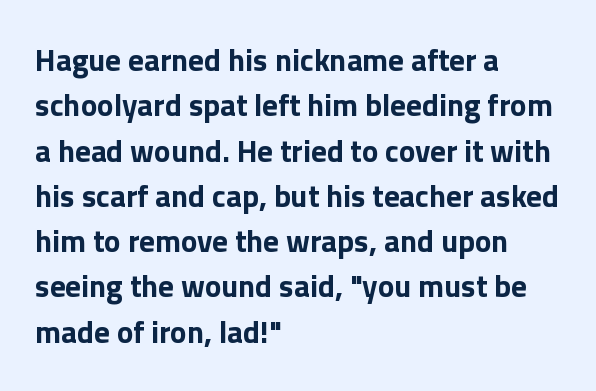
The image shows 31 px bold sans-serif type, upright; set left-aligned, normal line spacing (1.46x), normal letter spacing, not underlined; low stroke contrast and a medium x-height.
